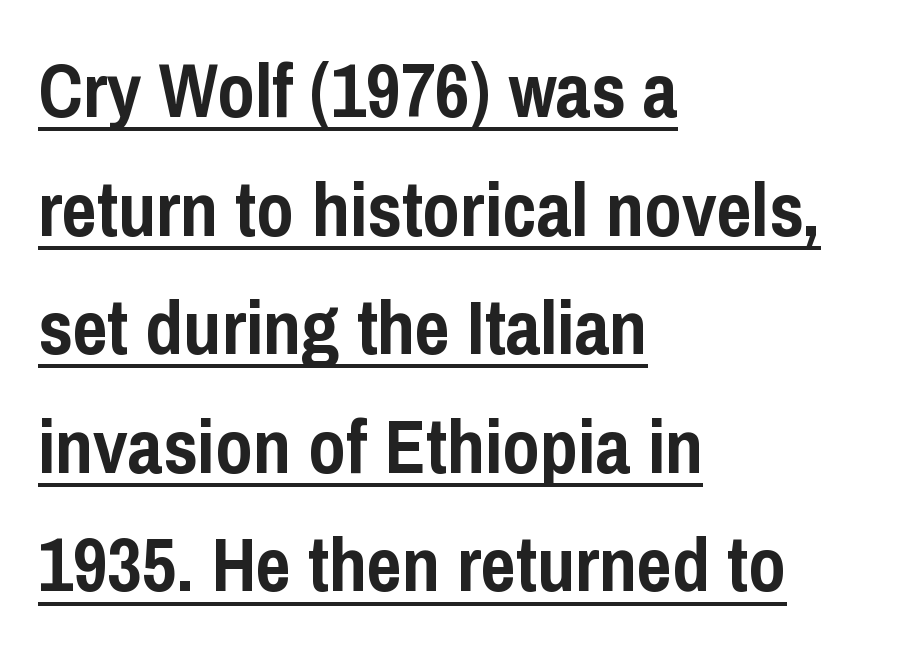
Character widths vary here, with narrow letters taking less room than wide ones. How heavy is the stroke? Heavy — this is a bold. Posture: vertical. Caption: multi-line text, flush left, ragged right. Like a heading marked for emphasis, these lines bear an underscore. Spacing between characters is what you'd get straight out of the box.
